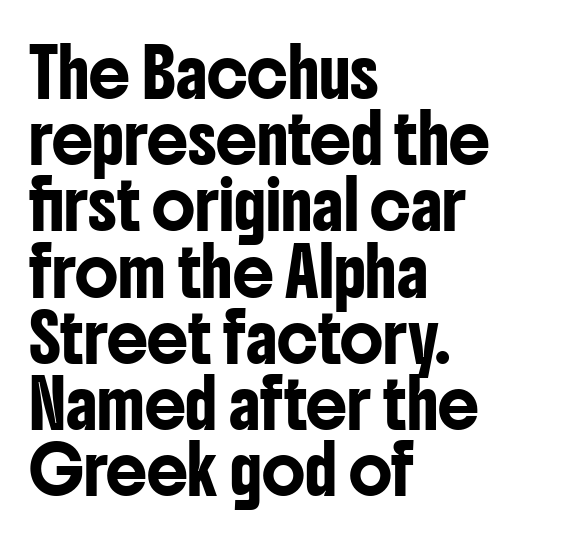
Q: Is the text italic (slanted)? A: No, it is upright.
Q: Is the typeface a serif or a sans-serif typeface? A: Sans-serif.
Q: Is the text underlined? A: No.
Q: How is the paragraph aligned? A: Left-aligned.
Q: Is the spacing between letters normal or unusually wide? A: Normal.
Q: Is the spacing between lines tight, normal or loose? A: Normal.
Q: Width (condensed, normal, or wide)? A: Condensed.
Q: Stroke contrast? A: Low.
Q: x-height? A: Medium.
Q: Monospaced? A: No.
